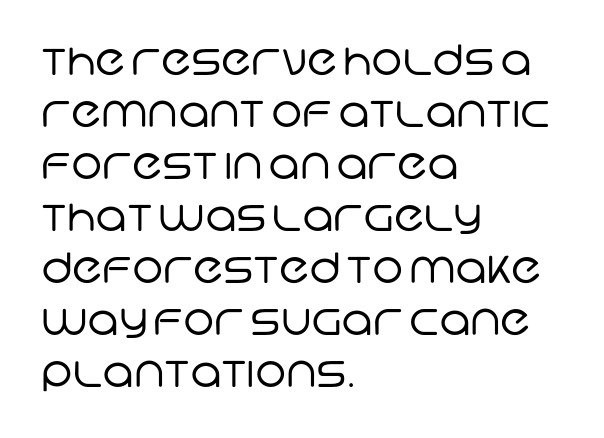
{"serif": "no", "bold": "no", "weight": "regular", "width": "normal", "stroke_contrast": "low", "x_height": "large", "monospaced": "no", "underline": "no", "align": "left", "line_spacing_ratio": 1.24, "letter_spacing": "normal", "letter_spacing_em": 0.0, "glyph_px": 42}
